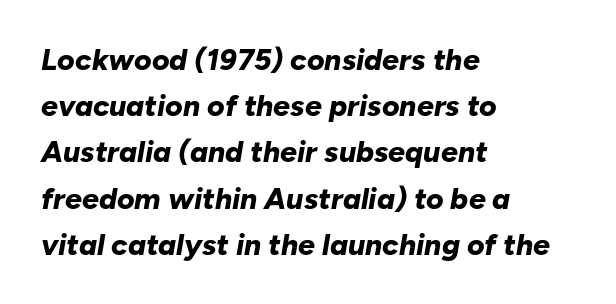
Q: Is the text bold? A: Yes.
Q: Is the text italic (slanted)? A: Yes, it leans right by about 10 degrees.
Q: Is the text underlined? A: No.
Q: How is the paragraph aligned? A: Left-aligned.
Q: Is the spacing between letters normal or unusually wide? A: Normal.
Q: Is the spacing between lines tight, normal or loose? A: Normal.
Q: Width (condensed, normal, or wide)? A: Normal.
Q: Stroke contrast? A: Low.
Q: x-height? A: Medium.
Q: Monospaced? A: No.
